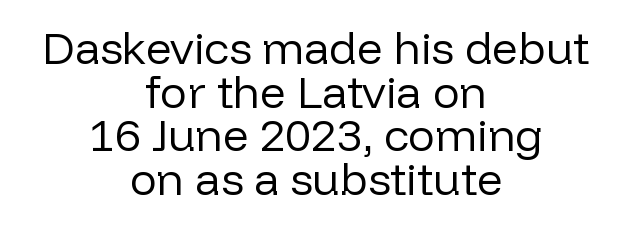
This sample trades vertical openness for compactness between lines. The typeface chosen for these lines omits serifs. Short note: letters normally spaced. Each letter keeps its own natural width here, so spacing adapts to shape. Posture: straight, roman, zero tilt.
